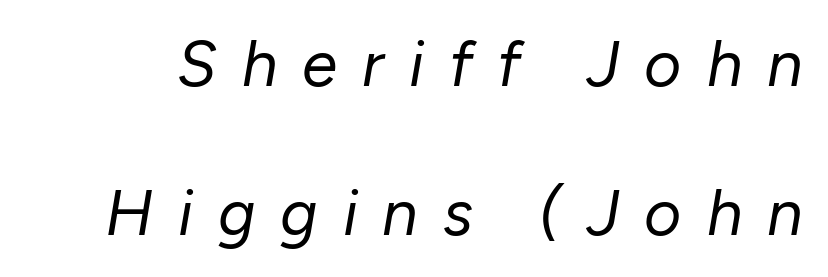
Q: Is the text bold? A: No.
Q: Is the text italic (slanted)? A: Yes, it leans right by about 10 degrees.
Q: Is the text underlined? A: No.
Q: Is the spacing between letters normal or unusually wide? A: Unusually wide.
Q: Is the spacing between lines tight, normal or loose? A: Loose.
Q: Width (condensed, normal, or wide)? A: Normal.
Q: Stroke contrast? A: Low.
Q: x-height? A: Medium.
Q: Monospaced? A: No.
